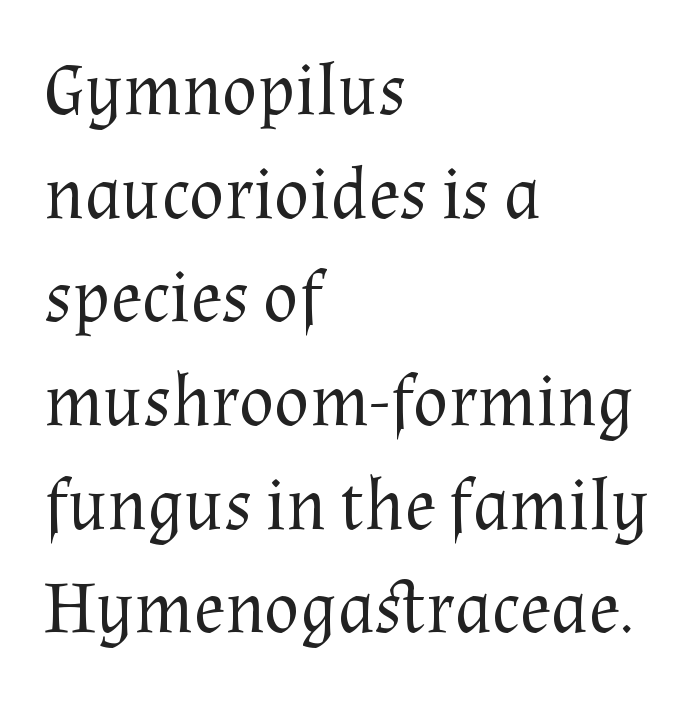
The image shows 73 px regular-weight type, upright; set left-aligned, normal line spacing (1.42x), normal letter spacing, not underlined; medium stroke contrast and a medium x-height.
